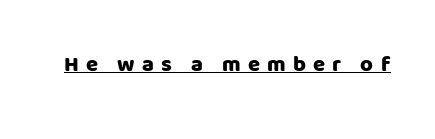
The image shows 22 px bold type, upright; set unusually wide letter spacing (+0.33 em), underlined.
